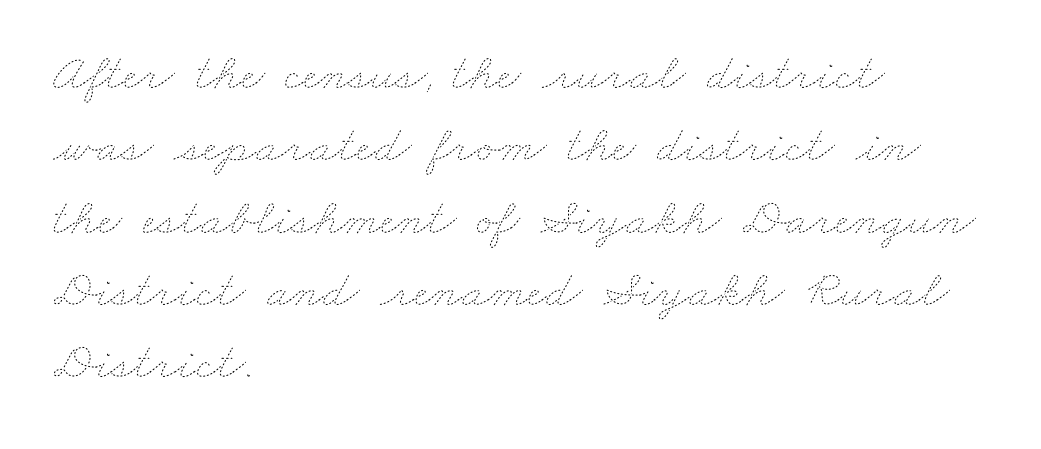
Q: Is the text bold? A: No.
Q: Is the text underlined? A: No.
Q: How is the paragraph aligned? A: Left-aligned.
Q: Is the spacing between letters normal or unusually wide? A: Normal.
Q: Is the spacing between lines tight, normal or loose? A: Normal.
Q: Width (condensed, normal, or wide)? A: Wide.
Q: Stroke contrast? A: Low.
Q: x-height? A: Small.
Q: Monospaced? A: No.
